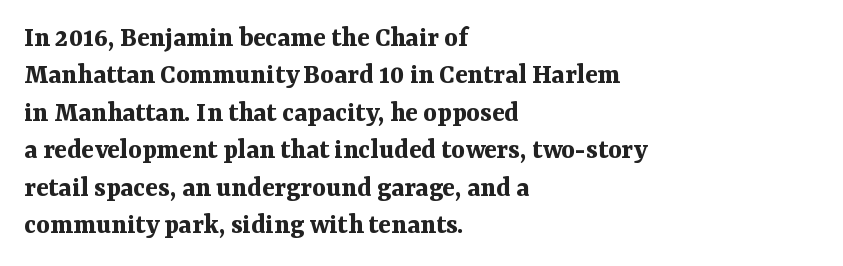
{"serif": "yes", "italic": "no", "bold": "yes", "weight": "bold", "width": "normal", "stroke_contrast": "medium", "x_height": "medium", "monospaced": "no", "underline": "no", "align": "left", "line_spacing": "normal", "line_spacing_ratio": 1.29, "letter_spacing": "normal", "letter_spacing_em": 0.0, "glyph_px": 29}
